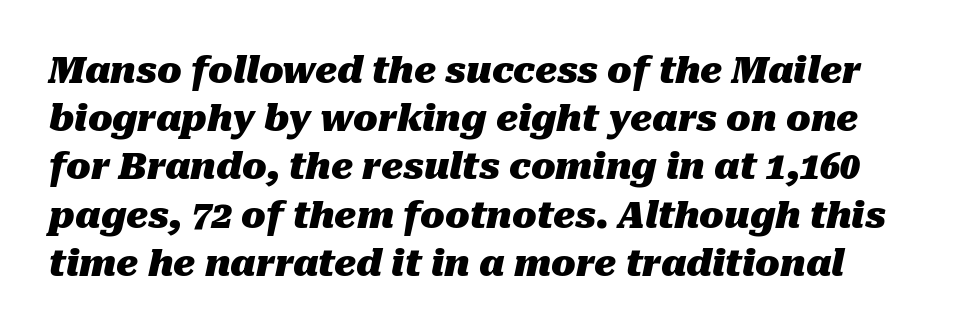
Q: Is the text bold? A: Yes.
Q: Is the text italic (slanted)? A: Yes, it leans right by about 10 degrees.
Q: Is the text underlined? A: No.
Q: Is the spacing between letters normal or unusually wide? A: Normal.
Q: Is the spacing between lines tight, normal or loose? A: Normal.
Q: Width (condensed, normal, or wide)? A: Normal.
Q: Stroke contrast? A: Medium.
Q: x-height? A: Medium.
Q: Monospaced? A: No.
